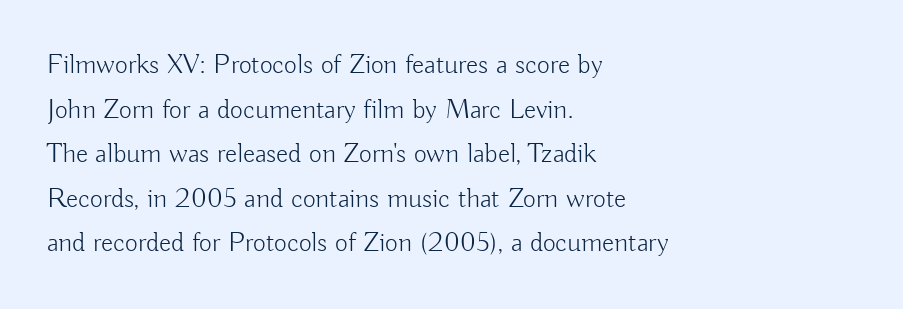
The image shows 28 px light sans-serif type, upright; set left-aligned, normal line spacing (1.59x), normal letter spacing, not underlined; low stroke contrast and a small x-height.
